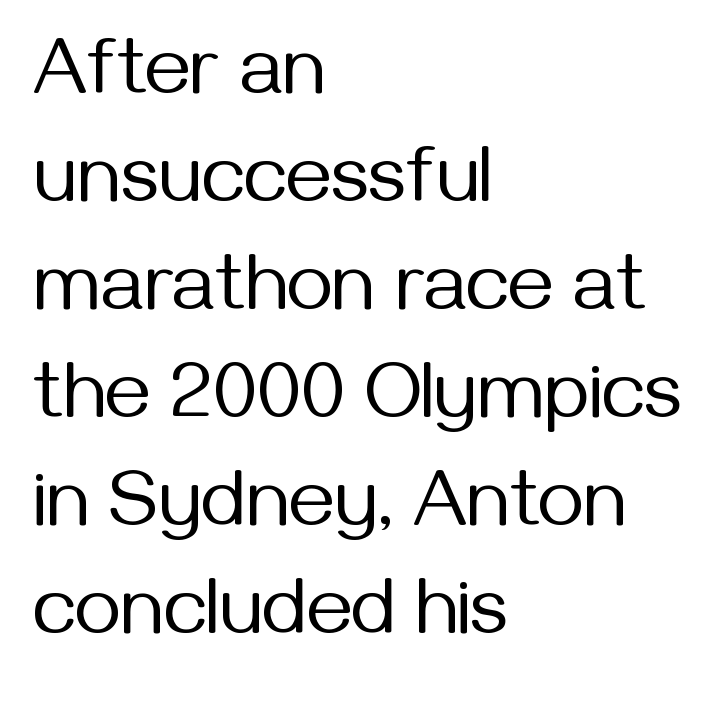
Q: Is the text bold? A: No.
Q: Is the text italic (slanted)? A: No, it is upright.
Q: Is the typeface a serif or a sans-serif typeface? A: Sans-serif.
Q: Is the text underlined? A: No.
Q: How is the paragraph aligned? A: Left-aligned.
Q: Is the spacing between letters normal or unusually wide? A: Normal.
Q: Is the spacing between lines tight, normal or loose? A: Normal.
Q: Width (condensed, normal, or wide)? A: Normal.
Q: Stroke contrast? A: Medium.
Q: x-height? A: Medium.
Q: Monospaced? A: No.
